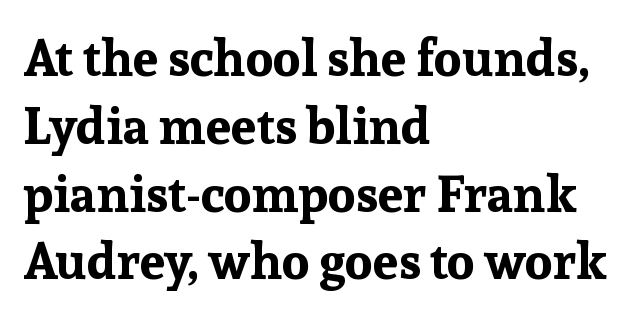
The image shows 51 px bold serif type, upright; set left-aligned, normal line spacing (1.33x), normal letter spacing, not underlined; low stroke contrast and a medium x-height.
